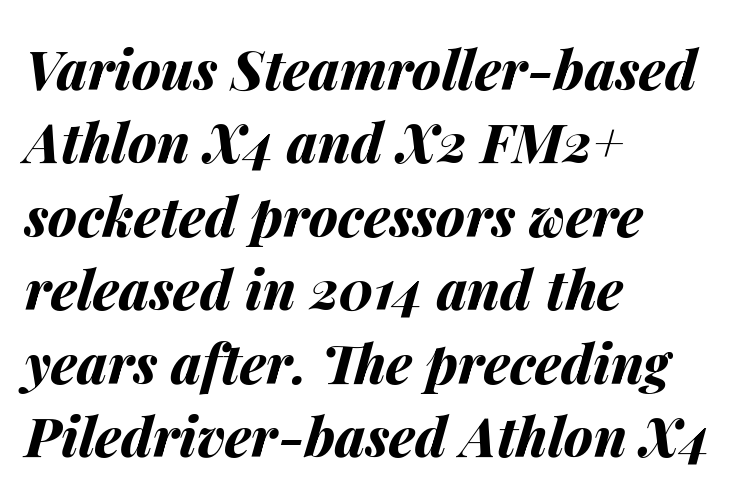
{"italic": "yes", "lean": "right", "slant_degrees": 14, "bold": "yes", "weight": "bold", "width": "normal", "stroke_contrast": "medium", "x_height": "medium", "monospaced": "no", "underline": "no", "align": "left", "line_spacing": "normal", "line_spacing_ratio": 1.36, "letter_spacing": "normal", "letter_spacing_em": 0.0, "glyph_px": 54}
